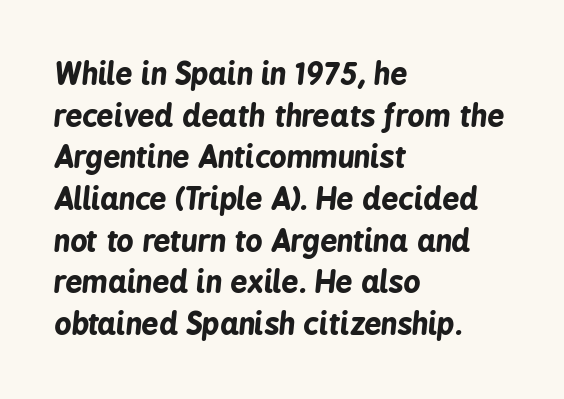
{"italic": "yes", "lean": "right", "slant_degrees": 6, "bold": "yes", "weight": "bold", "width": "condensed", "stroke_contrast": "low", "x_height": "medium", "monospaced": "no", "underline": "no", "align": "left", "line_spacing": "normal", "line_spacing_ratio": 1.39, "letter_spacing": "normal", "letter_spacing_em": 0.0, "glyph_px": 30}
